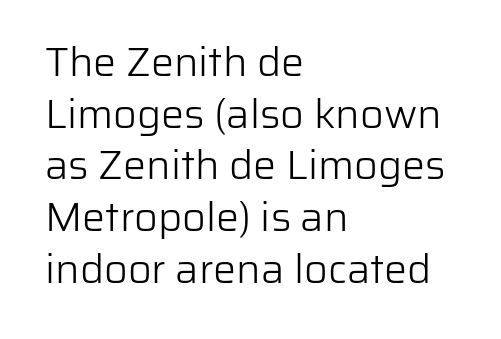
Q: Is the text bold? A: No.
Q: Is the text italic (slanted)? A: No, it is upright.
Q: Is the typeface a serif or a sans-serif typeface? A: Sans-serif.
Q: Is the text underlined? A: No.
Q: How is the paragraph aligned? A: Left-aligned.
Q: Is the spacing between letters normal or unusually wide? A: Normal.
Q: Is the spacing between lines tight, normal or loose? A: Normal.
Q: Width (condensed, normal, or wide)? A: Normal.
Q: Stroke contrast? A: Low.
Q: x-height? A: Medium.
Q: Monospaced? A: No.
